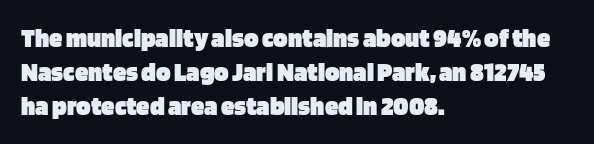
Q: Is the text bold? A: Yes.
Q: Is the text italic (slanted)? A: No, it is upright.
Q: Is the text underlined? A: No.
Q: How is the paragraph aligned? A: Left-aligned.
Q: Is the spacing between letters normal or unusually wide? A: Normal.
Q: Is the spacing between lines tight, normal or loose? A: Normal.
